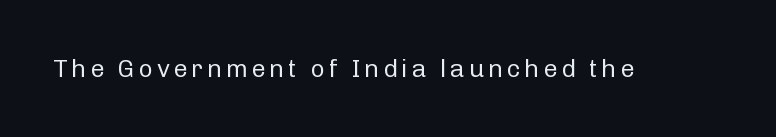
The image shows 25 px text type, upright; set not underlined.
